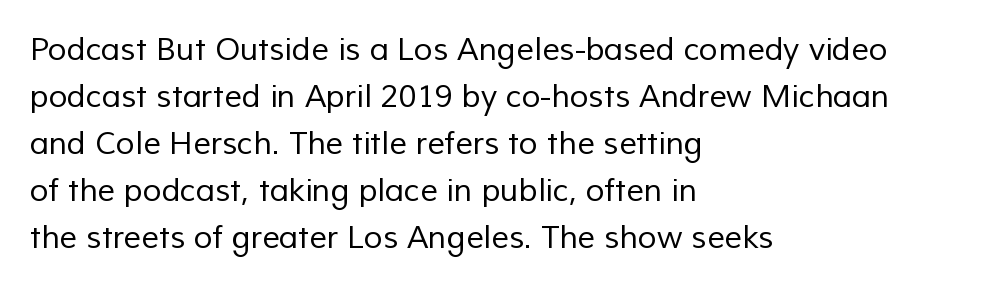
The lines sit at an ordinary, default distance from one another. The compositor pushed each line to the left boundary. Unlike a traditional serif, this face leaves its strokes unadorned. The passage shown is not underscored anywhere. The letters advance in unequal steps, a hallmark of proportional type. Bold? No — there's no thickening of the strokes.
